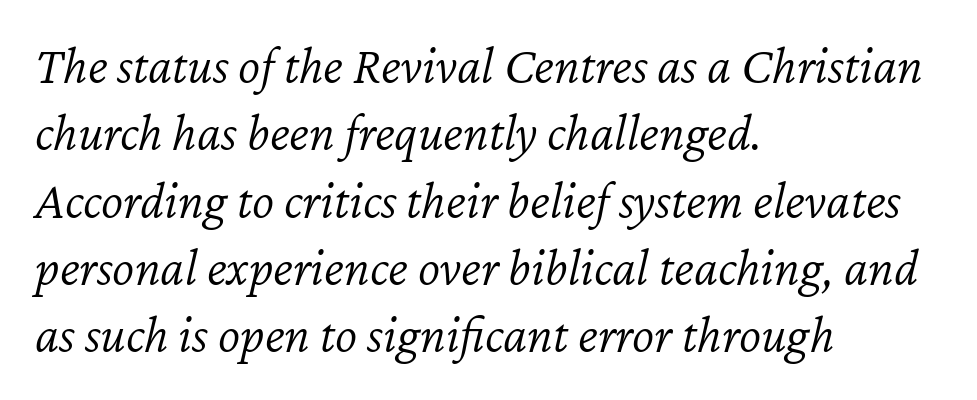
The face used here is proportionally spaced, like ordinary book or web type. Beneath every word, the page is bare. No extra ink here — the face is not bold. This sample keeps an unexceptional amount of space between lines.
